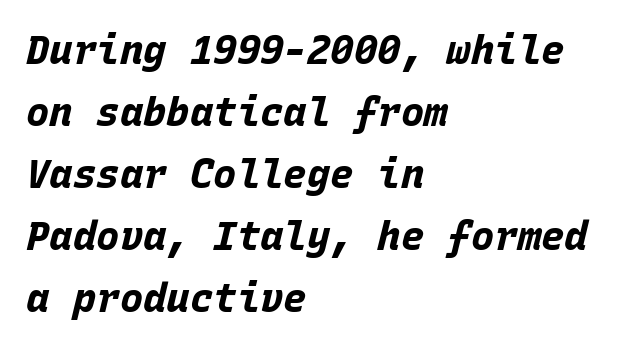
Reading down the block, your eye returns to a fixed left position each line. Just letters on the line, the space beneath them empty. Fixed-width glyphs throughout — classic coding-font behaviour. Bold? Absolutely — the strokes are thick and heavy.
